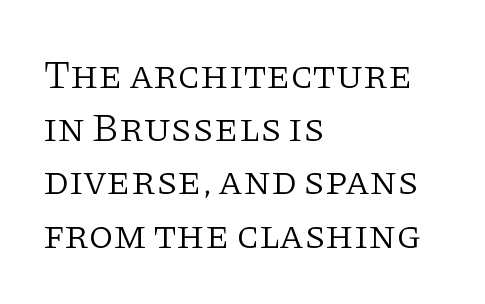
Q: Is the text bold? A: No.
Q: Is the text italic (slanted)? A: No, it is upright.
Q: Is the typeface a serif or a sans-serif typeface? A: Serif.
Q: Is the text underlined? A: No.
Q: How is the paragraph aligned? A: Left-aligned.
Q: Is the spacing between letters normal or unusually wide? A: Normal.
Q: Is the spacing between lines tight, normal or loose? A: Normal.
Q: Width (condensed, normal, or wide)? A: Normal.
Q: Stroke contrast? A: Low.
Q: x-height? A: Large.
Q: Monospaced? A: No.
